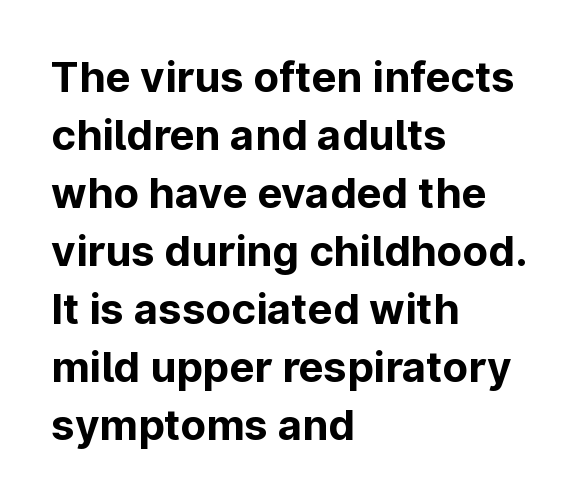
Q: Is the text bold? A: Yes.
Q: Is the text italic (slanted)? A: No, it is upright.
Q: Is the typeface a serif or a sans-serif typeface? A: Sans-serif.
Q: Is the text underlined? A: No.
Q: How is the paragraph aligned? A: Left-aligned.
Q: Is the spacing between letters normal or unusually wide? A: Normal.
Q: Is the spacing between lines tight, normal or loose? A: Normal.
Q: Width (condensed, normal, or wide)? A: Normal.
Q: Stroke contrast? A: Low.
Q: x-height? A: Medium.
Q: Monospaced? A: No.
